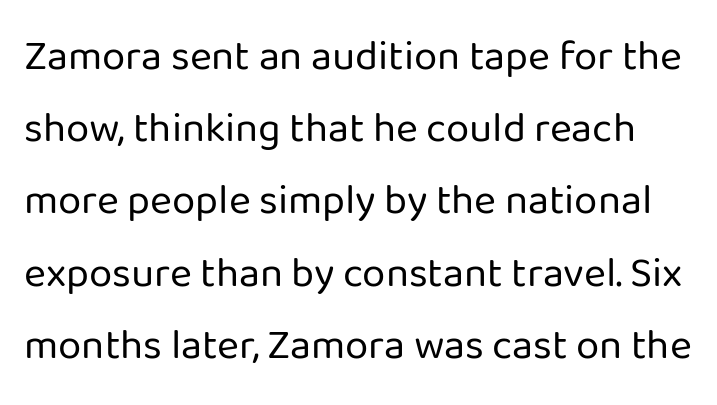
The image shows 42 px regular-weight sans-serif type, upright; set line spacing 1.72x, normal letter spacing, not underlined; low stroke contrast and a medium x-height.
